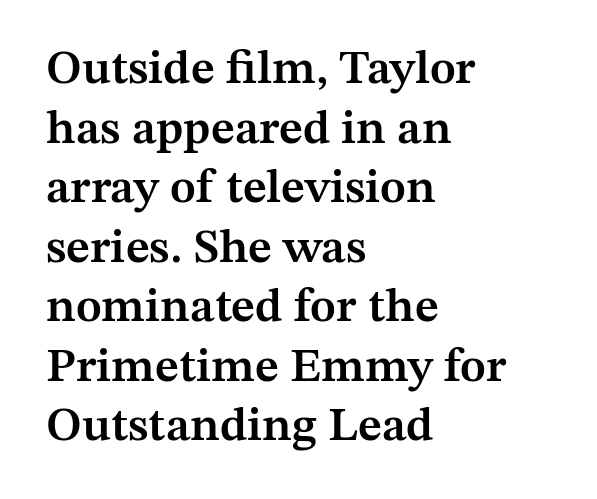
This sample is left-justified, so line endings fall wherever the words run out. Note: serifs present on the glyphs. Each word holds together tightly as a unit, with standard inter-letter gaps. This sample uses an upright cut, with every glyph sitting square on the baseline. Only glyphs here, with clear space below each row. Every letter is mildly thick-stroked: semibold rather than bold.
